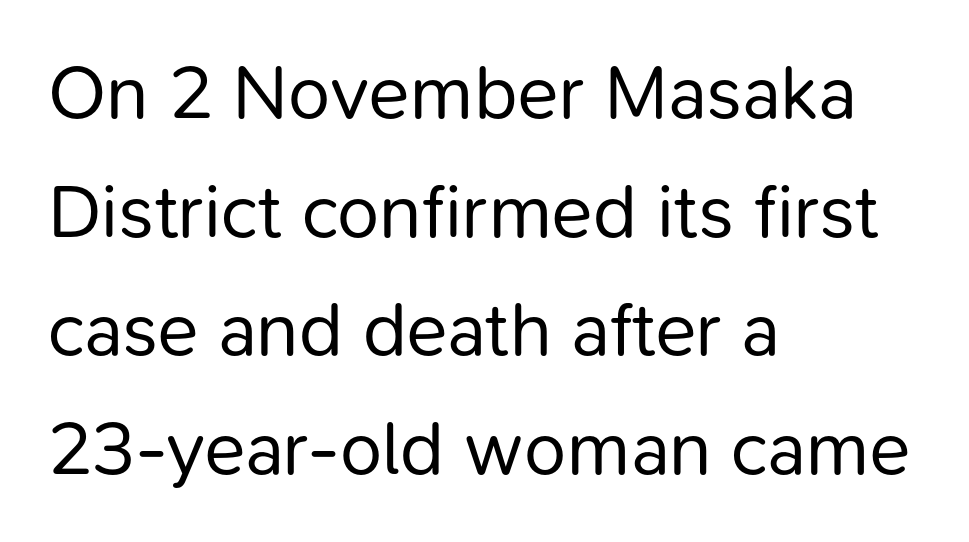
The rendering anchors every line to the left-hand side. Unbolded letterforms with no extra heft. Horizontal bands of white between lines are of average thickness. Anything drawn beneath the words? Only blank space. The rendering uses natural spacing where letterforms have individual widths.
